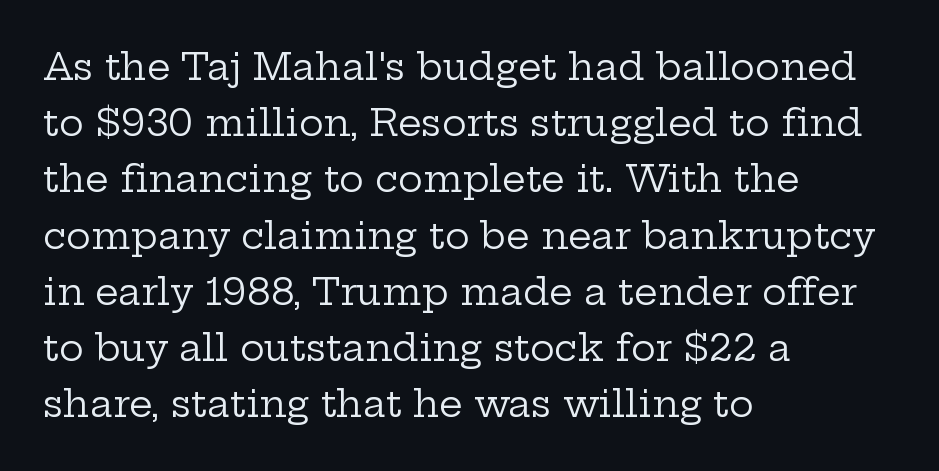
The image shows 37 px regular-weight, wide serif type, upright; set left-aligned, normal line spacing (1.52x), normal letter spacing, not underlined; low stroke contrast and a medium x-height.
